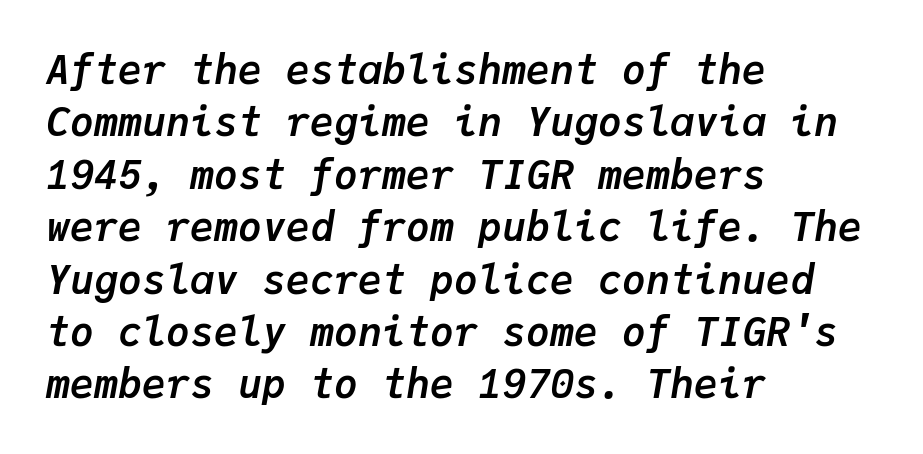
{"italic": "yes", "lean": "right", "slant_degrees": 9, "bold": "yes", "weight": "semibold", "width": "normal", "stroke_contrast": "low", "x_height": "medium", "monospaced": "yes", "underline": "no", "align": "left", "line_spacing": "normal", "line_spacing_ratio": 1.31, "letter_spacing": "normal", "letter_spacing_em": 0.0, "glyph_px": 40}
